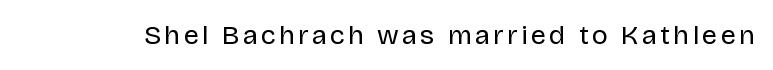
The space directly below the letters is spotless. The letters look calm and open, with moderate or lighter stems. Notice how the stems are strictly vertical — no italics here.
